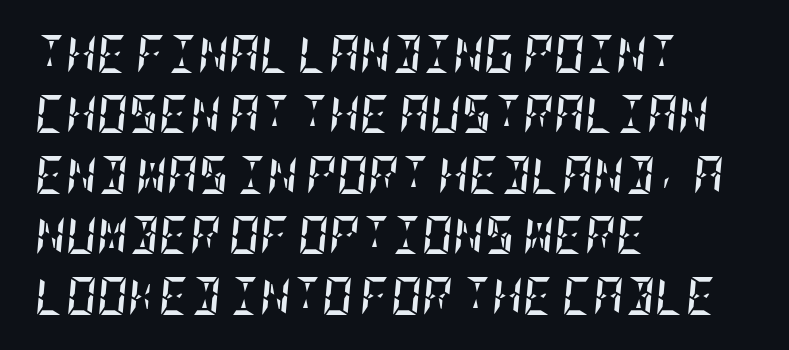
The image shows 38 px semibold, condensed type, italic (leaning right); set left-aligned, normal line spacing (1.59x), normal letter spacing, not underlined; low stroke contrast and a large x-height.
